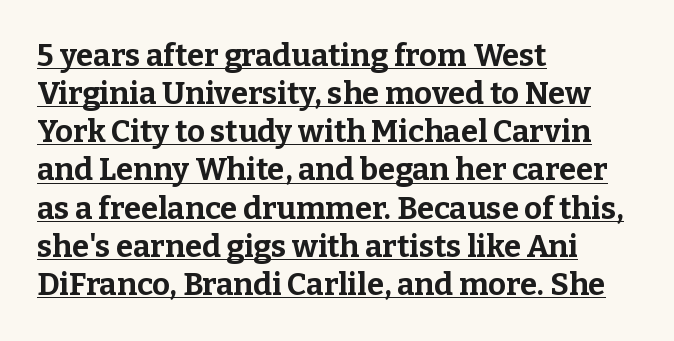
Q: Is the text bold? A: Yes.
Q: Is the text italic (slanted)? A: No, it is upright.
Q: Is the typeface a serif or a sans-serif typeface? A: Serif.
Q: Is the text underlined? A: Yes.
Q: How is the paragraph aligned? A: Left-aligned.
Q: Is the spacing between letters normal or unusually wide? A: Normal.
Q: Width (condensed, normal, or wide)? A: Normal.
Q: Stroke contrast? A: Low.
Q: x-height? A: Medium.
Q: Monospaced? A: No.
